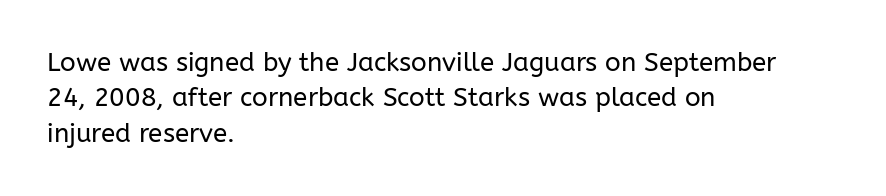
{"italic": "no", "bold": "no", "underline": "no", "align": "left", "line_spacing": "normal", "line_spacing_ratio": 1.36, "letter_spacing": "normal", "letter_spacing_em": 0.0, "glyph_px": 26}
